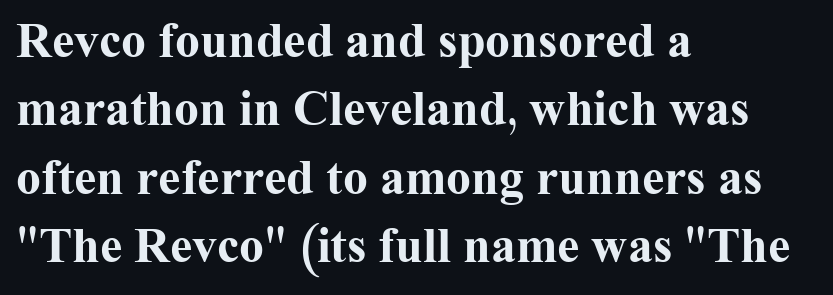
The image shows 50 px bold serif type, upright; set left-aligned, normal line spacing (1.37x), normal letter spacing, not underlined; medium stroke contrast and a medium x-height.
